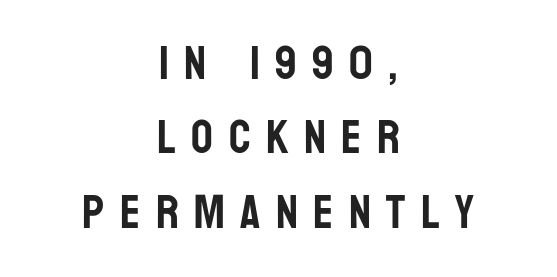
The image shows 48 px condensed sans-serif type, upright; set centered, normal line spacing (1.55x), unusually wide letter spacing (+0.32 em), not underlined; low stroke contrast and a large x-height.
